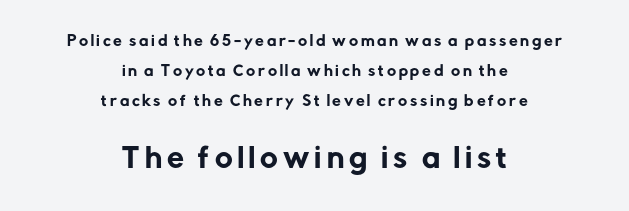
Q: Is the text italic (slanted)? A: No, it is upright.
Q: Is the text underlined? A: No.
Q: How is the paragraph aligned? A: Centered.
Q: Is the spacing between lines tight, normal or loose? A: Loose.
Q: Which block of text is set in a larger size, the first (top) or the second (bottom)? A: The second (bottom) one.
